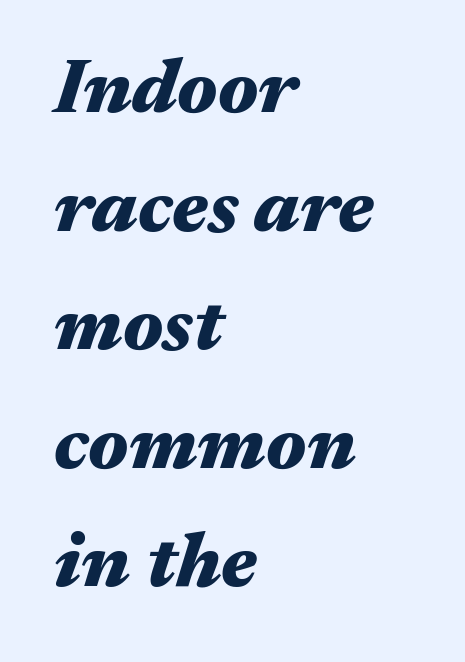
Q: Is the text bold? A: Yes.
Q: Is the text italic (slanted)? A: Yes, it leans right by about 17 degrees.
Q: Is the text underlined? A: No.
Q: How is the paragraph aligned? A: Left-aligned.
Q: Is the spacing between letters normal or unusually wide? A: Normal.
Q: Is the spacing between lines tight, normal or loose? A: Normal.
Q: Width (condensed, normal, or wide)? A: Wide.
Q: Stroke contrast? A: Medium.
Q: x-height? A: Medium.
Q: Monospaced? A: No.
